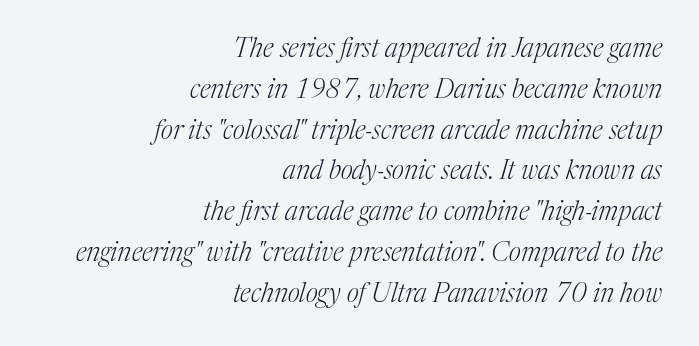
Think standard paragraph weight, or any step lighter than that. Just letters on the line, the space beneath them empty. One glance says typical: line gaps are just what's usual. There is no visible air inserted between adjacent glyphs. Notice how the stems are inclined rather than vertical — that's the hallmark of italics. Typeset ragged left — the right edge is the straight one.
